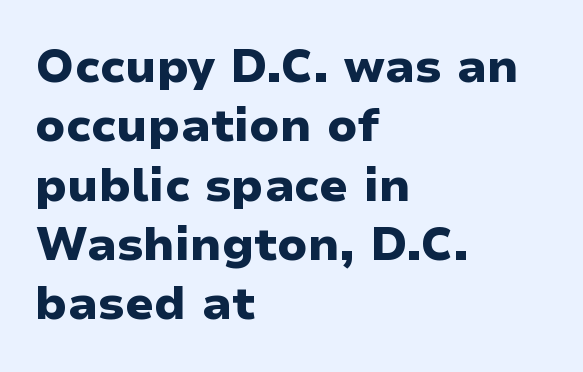
Is the letter spacing exaggerated? No — it looks like the ordinary default. The passage shown is typed in a proportional face where columns would drift. Stroke thickness is high; the sample reads as a true bold. A roman cut, with each character standing at attention. This is sans-serif lettering, the kind often seen on screens and signage.
